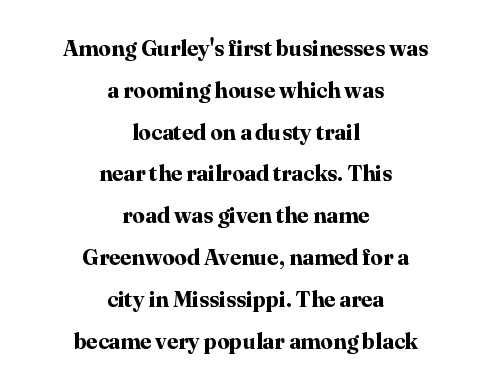
Q: Is the text bold? A: Yes.
Q: Is the text italic (slanted)? A: No, it is upright.
Q: Is the text underlined? A: No.
Q: How is the paragraph aligned? A: Centered.
Q: Is the spacing between letters normal or unusually wide? A: Normal.
Q: Is the spacing between lines tight, normal or loose? A: Loose.
